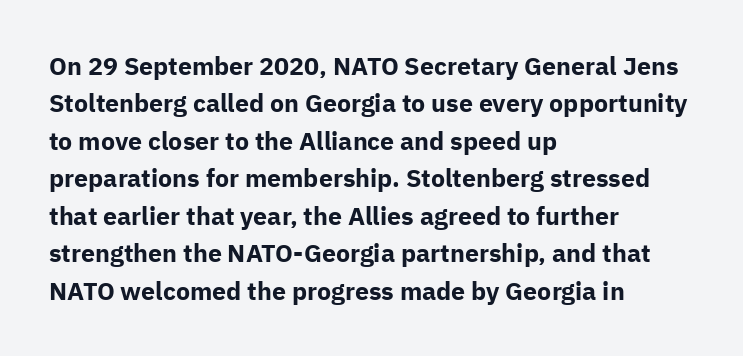
{"italic": "no", "bold": "yes", "underline": "no", "align": "left", "line_spacing": "normal", "line_spacing_ratio": 1.5, "letter_spacing": "normal", "letter_spacing_em": 0.0, "glyph_px": 25}
